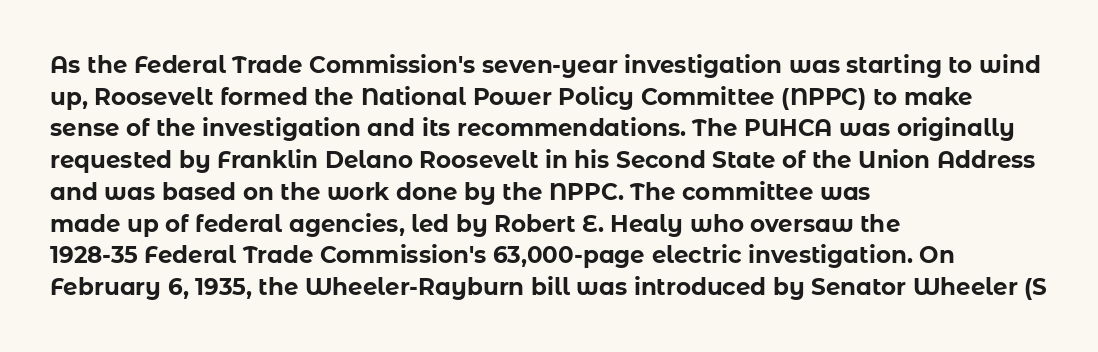
{"italic": "no", "bold": "yes", "underline": "no", "align": "left", "line_spacing": "normal", "line_spacing_ratio": 1.38, "letter_spacing": "normal", "letter_spacing_em": 0.0, "glyph_px": 23}
